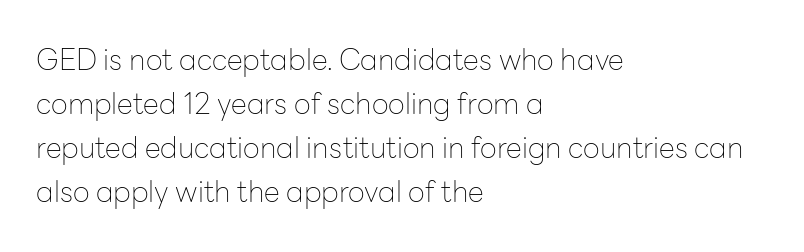
The image shows 29 px thin sans-serif type, upright; set left-aligned, normal line spacing (1.52x), normal letter spacing, not underlined; low stroke contrast and a medium x-height.
